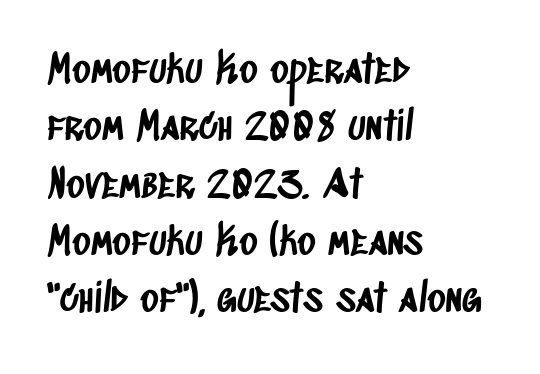
The image shows 39 px condensed sans-serif type; set left-aligned, normal line spacing (1.47x), normal letter spacing, not underlined; low stroke contrast and a large x-height.
